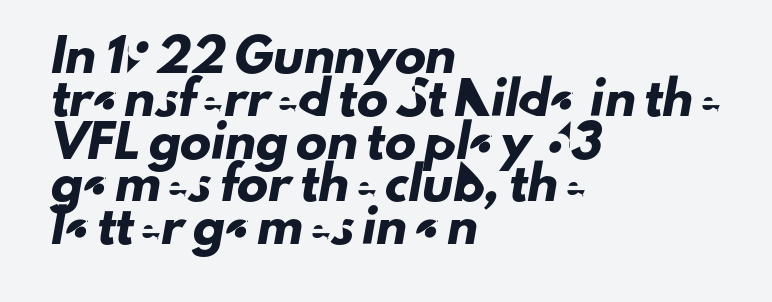
Q: Is the typeface a serif or a sans-serif typeface? A: Sans-serif.
Q: Is the text underlined? A: No.
Q: How is the paragraph aligned? A: Left-aligned.
Q: Is the spacing between letters normal or unusually wide? A: Normal.
Q: Is the spacing between lines tight, normal or loose? A: Normal.
Q: Width (condensed, normal, or wide)? A: Normal.
Q: Stroke contrast? A: Low.
Q: x-height? A: Small.
Q: Monospaced? A: No.
